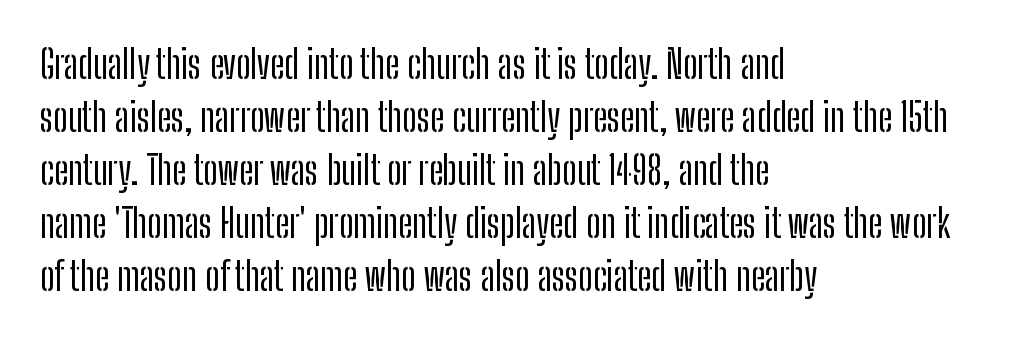
Underline: absent. The compositor pushed each line to the left boundary. Character widths vary here, with narrow letters taking less room than wide ones. It's the straight-up-and-down kind of type.
